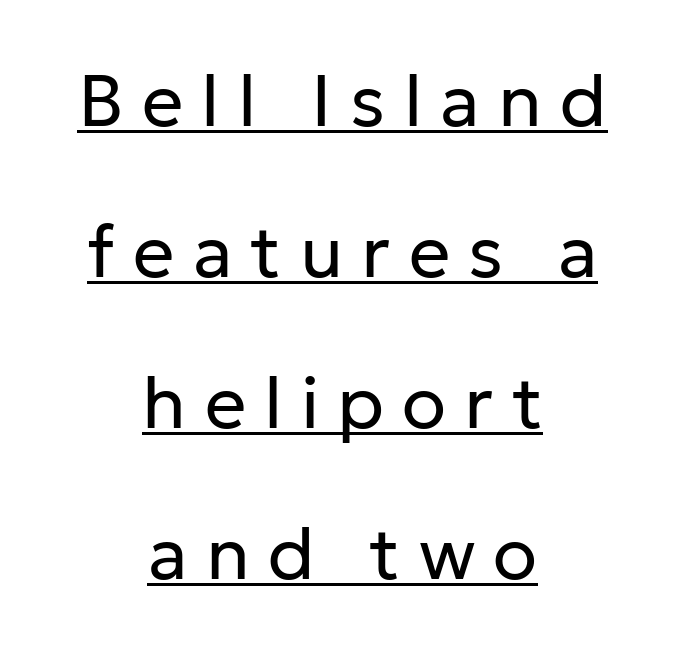
Students, observe the line beneath the letters — that is underlining. Nope, not italic — everything's standing straight. The rendering shows plain stroke endings on the letterforms — a sans-serif design. Think of a printed novel: that variable character pitch is what you see here. Weight: not bold — regular or lighter.
